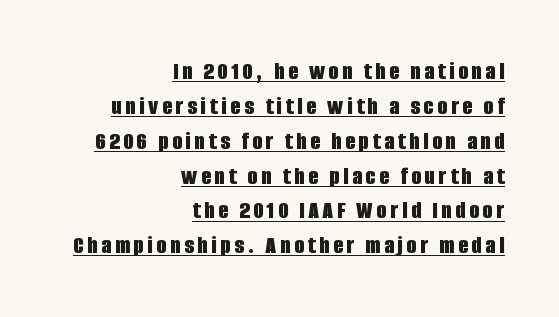
Q: Is the text bold? A: Yes.
Q: Is the text italic (slanted)? A: No, it is upright.
Q: Is the text underlined? A: Yes.
Q: How is the paragraph aligned? A: Right-aligned.
Q: Is the spacing between lines tight, normal or loose? A: Normal.
